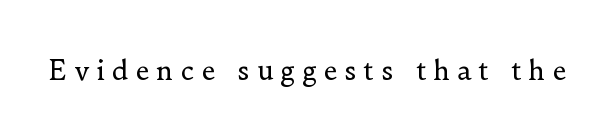
Q: Is the text bold? A: No.
Q: Is the text italic (slanted)? A: No, it is upright.
Q: Is the text underlined? A: No.
Q: Is the spacing between letters normal or unusually wide? A: Unusually wide.
